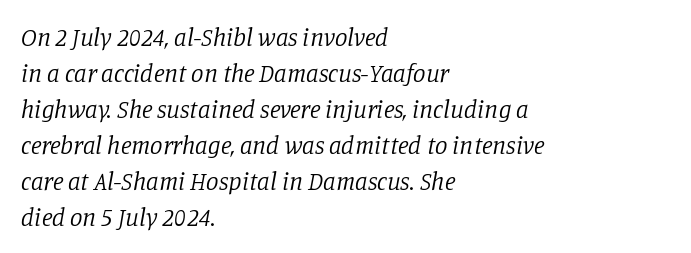
The image shows 25 px text type, italic (leaning right); set left-aligned, normal line spacing (1.44x), normal letter spacing, not underlined.
